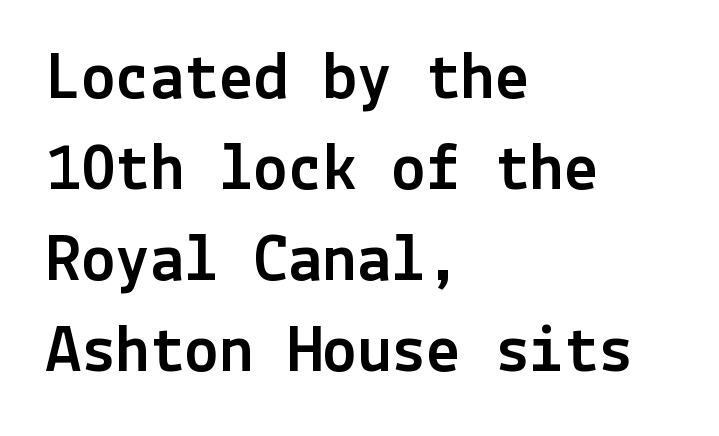
Q: Is the text italic (slanted)? A: No, it is upright.
Q: Is the typeface a serif or a sans-serif typeface? A: Sans-serif.
Q: Is the text underlined? A: No.
Q: How is the paragraph aligned? A: Left-aligned.
Q: Is the spacing between letters normal or unusually wide? A: Normal.
Q: Is the spacing between lines tight, normal or loose? A: Normal.
Q: Width (condensed, normal, or wide)? A: Normal.
Q: x-height? A: Medium.
